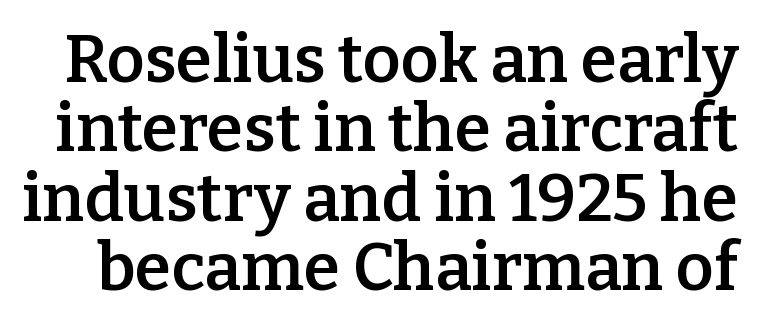
The space beneath each line is pristine and unruled. Typographic density is moderately raised because the face is semibold. Inter-character spacing is left at the font's built-in metrics. Look at the bottom of the vertical strokes: they flare into serifs here. The letters stand straight up with perfectly vertical stems.
